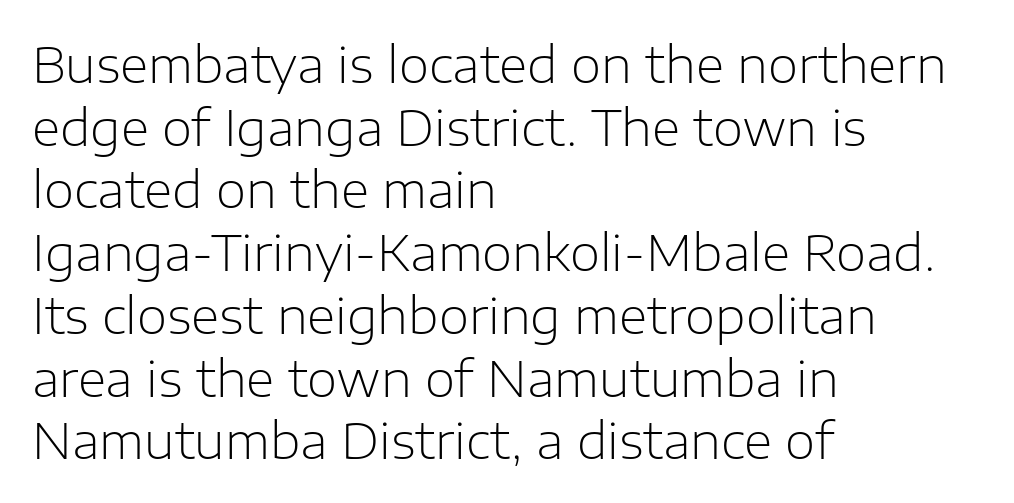
Q: Is the text bold? A: No.
Q: Is the text italic (slanted)? A: No, it is upright.
Q: Is the typeface a serif or a sans-serif typeface? A: Sans-serif.
Q: Is the text underlined? A: No.
Q: How is the paragraph aligned? A: Left-aligned.
Q: Is the spacing between letters normal or unusually wide? A: Normal.
Q: Is the spacing between lines tight, normal or loose? A: Normal.
Q: Width (condensed, normal, or wide)? A: Normal.
Q: Stroke contrast? A: Low.
Q: x-height? A: Medium.
Q: Monospaced? A: No.
